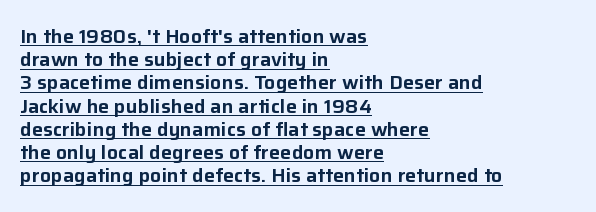
Q: Is the text italic (slanted)? A: No, it is upright.
Q: Is the text underlined? A: Yes.
Q: How is the paragraph aligned? A: Left-aligned.
Q: Is the spacing between letters normal or unusually wide? A: Normal.
